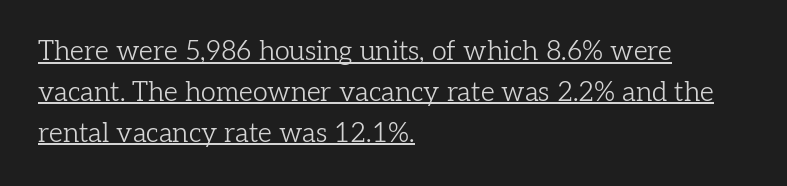
Q: Is the text bold? A: No.
Q: Is the text italic (slanted)? A: No, it is upright.
Q: Is the text underlined? A: Yes.
Q: How is the paragraph aligned? A: Left-aligned.
Q: Is the spacing between letters normal or unusually wide? A: Normal.
Q: Is the spacing between lines tight, normal or loose? A: Normal.
